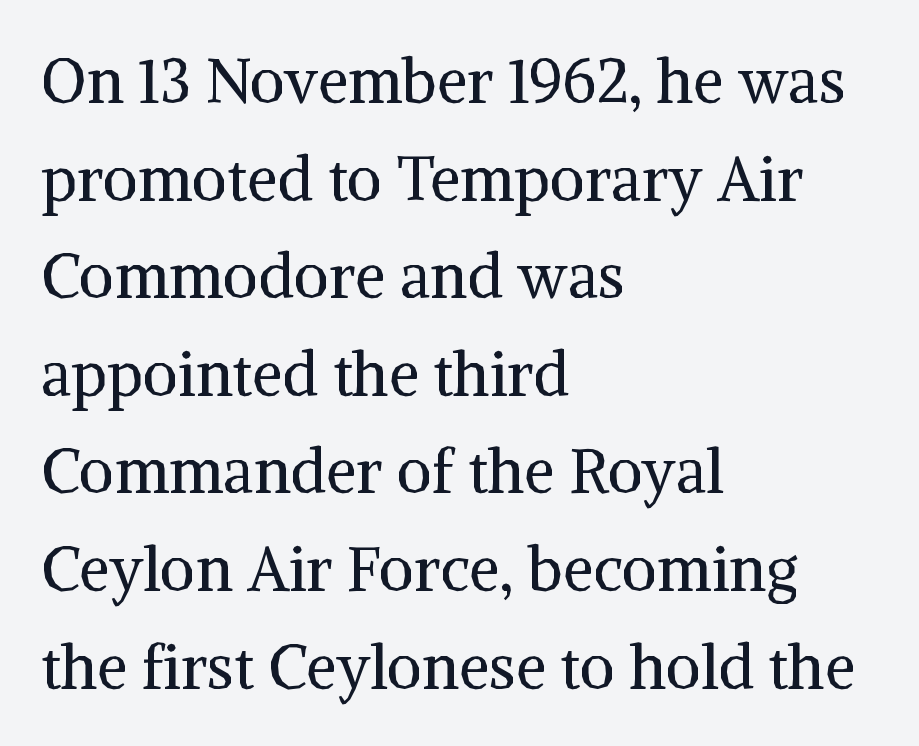
Casual observation: everything's shoved over to the left. Interline gaps are of average width in this sample. Quick note: not italic, upright. You could call the tracking neutral — neither tight nor loose.
